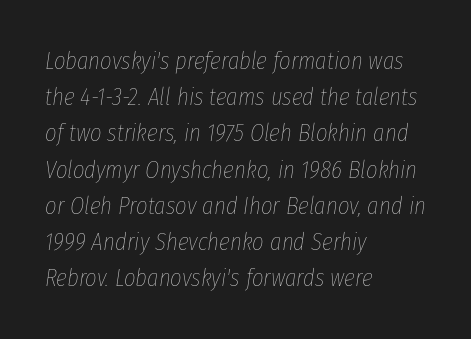
{"italic": "yes", "lean": "right", "slant_degrees": 8, "bold": "no", "underline": "no", "align": "left", "line_spacing": "normal", "line_spacing_ratio": 1.45, "letter_spacing": "normal", "letter_spacing_em": 0.0, "glyph_px": 25}
